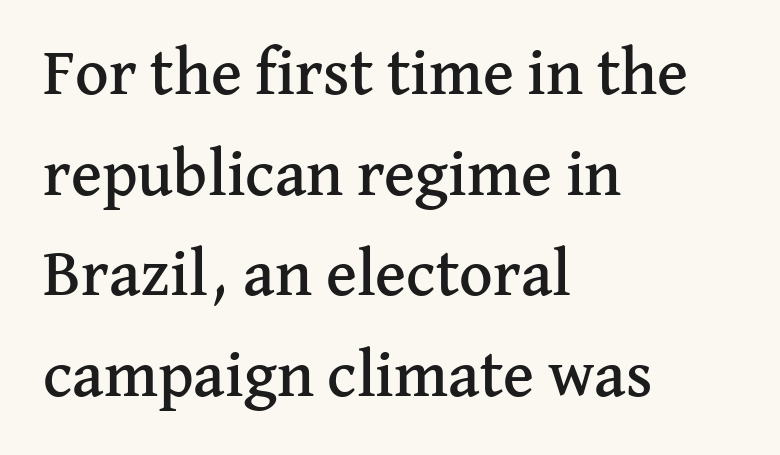
Q: Is the text italic (slanted)? A: No, it is upright.
Q: Is the typeface a serif or a sans-serif typeface? A: Serif.
Q: Is the text underlined? A: No.
Q: How is the paragraph aligned? A: Left-aligned.
Q: Is the spacing between letters normal or unusually wide? A: Normal.
Q: Is the spacing between lines tight, normal or loose? A: Normal.
Q: Width (condensed, normal, or wide)? A: Normal.
Q: Stroke contrast? A: Medium.
Q: x-height? A: Medium.
Q: Monospaced? A: No.
